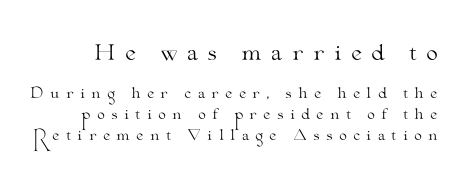
{"italic": "no", "bold": "no", "underline": "no", "line_spacing": "normal", "line_spacing_ratio": 1.5, "letter_spacing": "wide", "letter_spacing_em": 0.43, "larger_block": "first", "size_ratio": 1.5, "glyph_px": 21}
